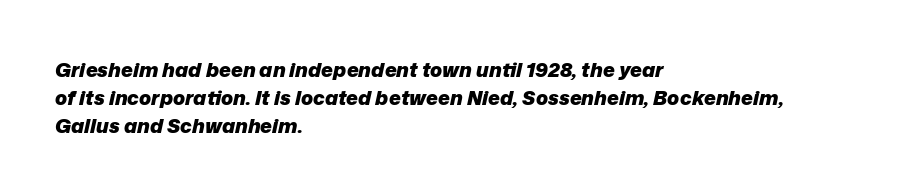
{"italic": "yes", "lean": "right", "slant_degrees": 12, "bold": "yes", "underline": "no", "align": "left", "line_spacing": "normal", "line_spacing_ratio": 1.39, "letter_spacing": "normal", "letter_spacing_em": 0.0, "glyph_px": 20}
